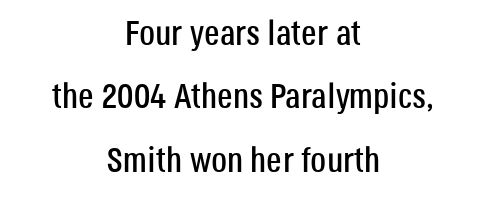
The image shows 35 px condensed sans-serif type, upright; set centered, line spacing 1.81x, normal letter spacing, not underlined; low stroke contrast and a large x-height.
